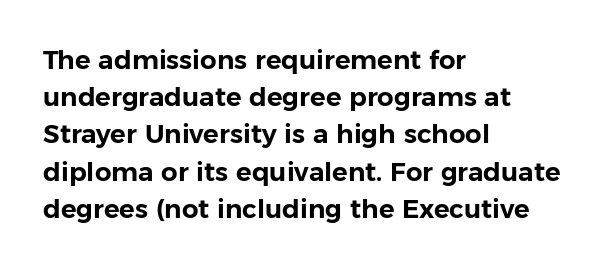
{"italic": "no", "underline": "no", "align": "left", "line_spacing": "normal", "line_spacing_ratio": 1.43, "letter_spacing": "normal", "letter_spacing_em": 0.0, "glyph_px": 26}
